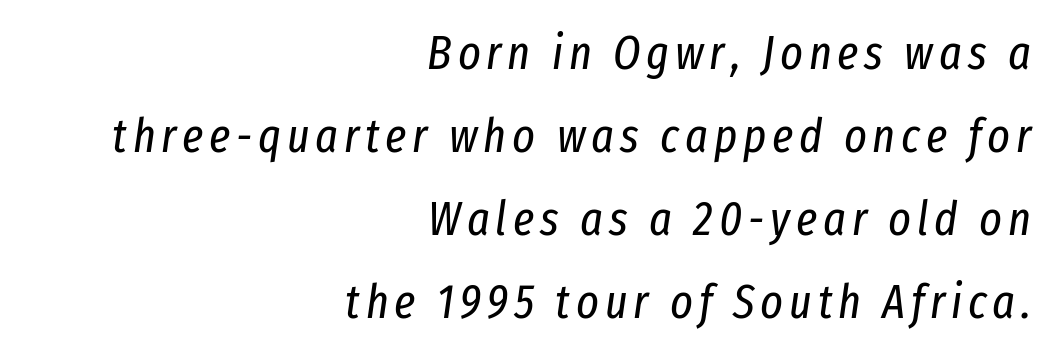
The image shows 48 px regular-weight, condensed type, italic (leaning right); set right-aligned, line spacing 1.73x, not underlined; low stroke contrast and a medium x-height.
